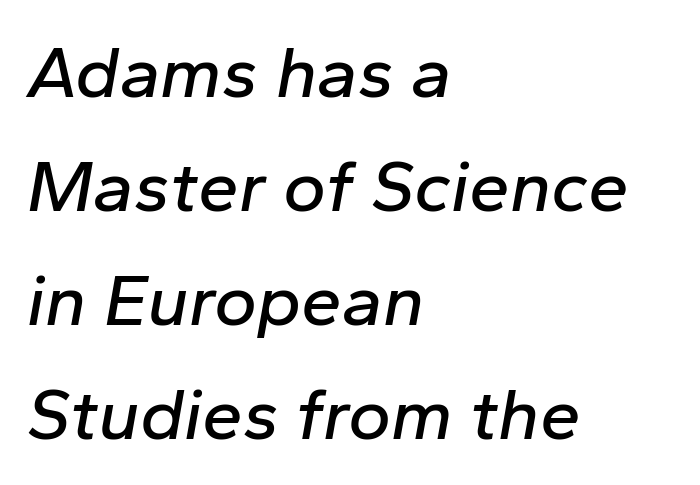
{"italic": "yes", "lean": "right", "slant_degrees": 10, "width": "normal", "stroke_contrast": "low", "x_height": "medium", "monospaced": "no", "underline": "no", "align": "left", "line_spacing": "normal", "line_spacing_ratio": 1.56, "letter_spacing": "normal", "letter_spacing_em": 0.0, "glyph_px": 73}
